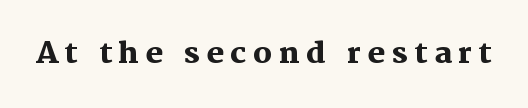
{"serif": "yes", "italic": "no", "bold": "yes", "weight": "heavy", "width": "normal", "stroke_contrast": "medium", "x_height": "medium", "monospaced": "no", "underline": "no", "letter_spacing": "wide", "letter_spacing_em": 0.23, "glyph_px": 29}
